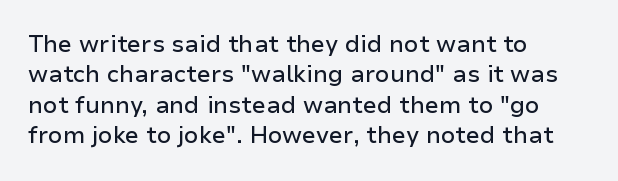
{"italic": "no", "underline": "no", "align": "left", "line_spacing": "normal", "line_spacing_ratio": 1.32, "letter_spacing": "normal", "letter_spacing_em": 0.0, "glyph_px": 23}
